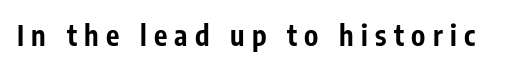
{"serif": "no", "italic": "no", "bold": "yes", "weight": "bold", "width": "condensed", "stroke_contrast": "low", "x_height": "medium", "monospaced": "no", "underline": "no", "letter_spacing": "wide", "letter_spacing_em": 0.26, "glyph_px": 28}
